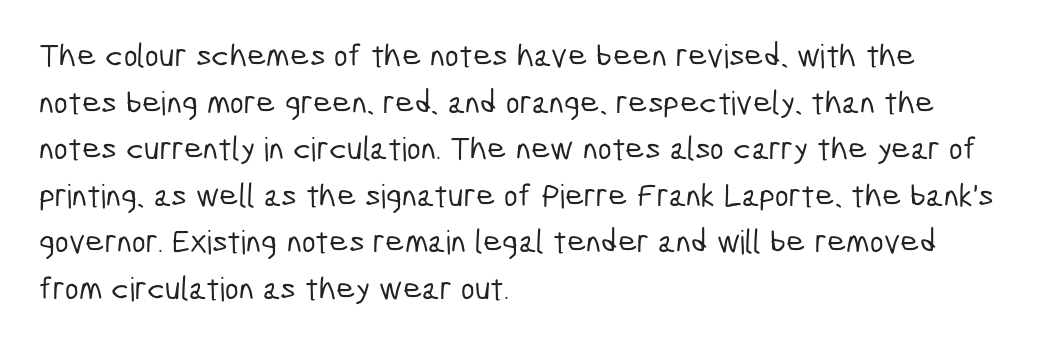
{"serif": "no", "width": "condensed", "stroke_contrast": "low", "x_height": "medium", "monospaced": "no", "underline": "no", "align": "left", "line_spacing": "normal", "line_spacing_ratio": 1.41, "letter_spacing": "normal", "letter_spacing_em": 0.0, "glyph_px": 33}
